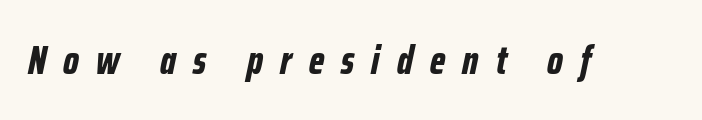
Q: Is the text bold? A: Yes.
Q: Is the text italic (slanted)? A: Yes, it leans right by about 12 degrees.
Q: Is the text underlined? A: No.
Q: Is the spacing between letters normal or unusually wide? A: Unusually wide.
Q: Width (condensed, normal, or wide)? A: Condensed.
Q: Stroke contrast? A: Low.
Q: x-height? A: Medium.
Q: Monospaced? A: No.
